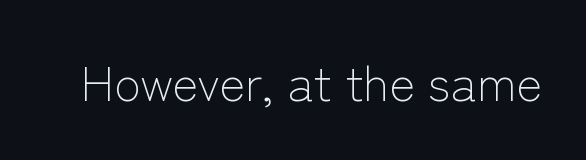
Ink coverage per letter is moderate at most. The glyphs are unaccompanied by any horizontal stroke below them. This is the regular roman posture of the typeface. Letter spacing: default.
